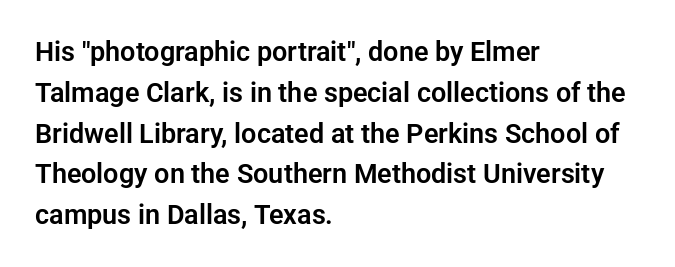
Q: Is the text italic (slanted)? A: No, it is upright.
Q: Is the text underlined? A: No.
Q: How is the paragraph aligned? A: Left-aligned.
Q: Is the spacing between letters normal or unusually wide? A: Normal.
Q: Is the spacing between lines tight, normal or loose? A: Normal.
